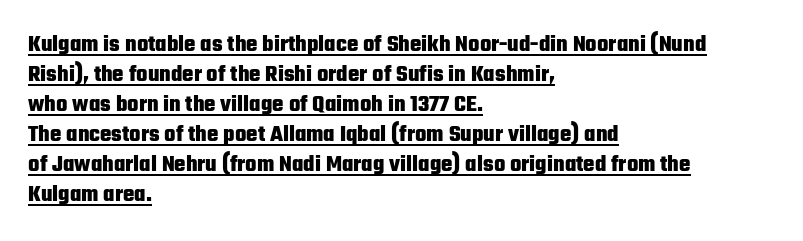
The image shows 24 px bold type, upright; set left-aligned, normal line spacing (1.25x), normal letter spacing, underlined.
